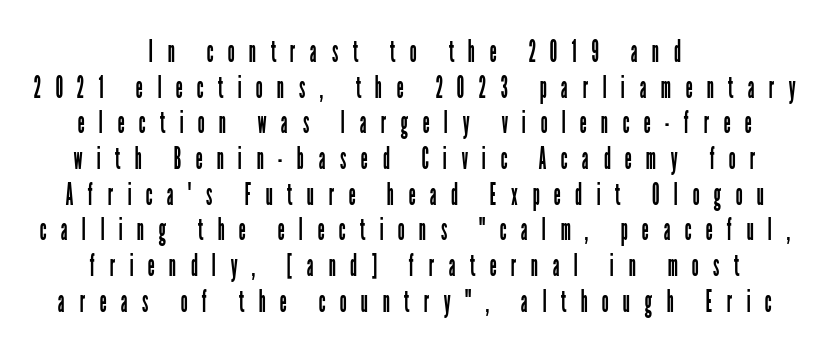
The image shows 31 px regular-weight, condensed sans-serif type, upright; set centered, tight line spacing (1.15x), unusually wide letter spacing (+0.46 em), not underlined; low stroke contrast and a medium x-height.
